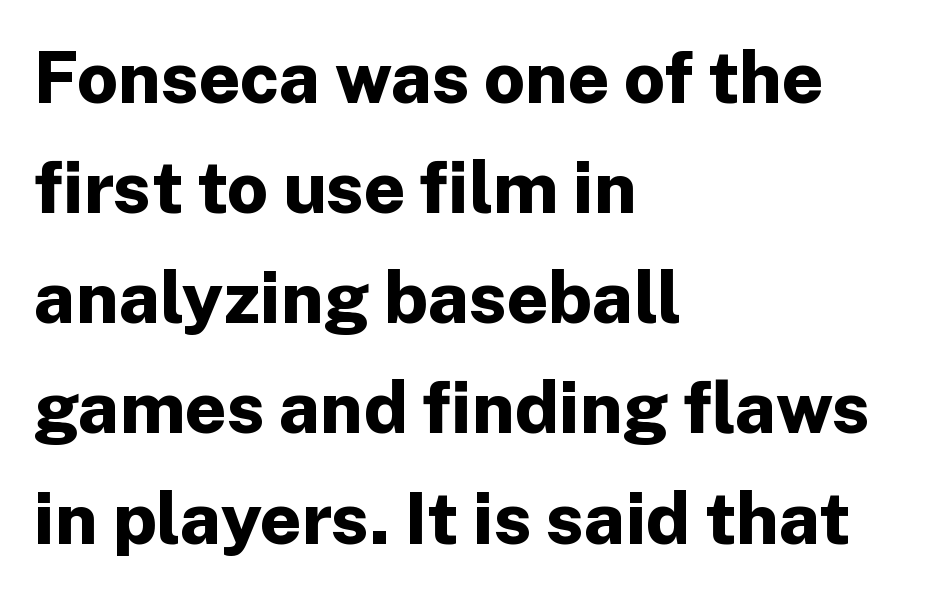
Q: Is the text bold? A: Yes.
Q: Is the text italic (slanted)? A: No, it is upright.
Q: Is the typeface a serif or a sans-serif typeface? A: Sans-serif.
Q: Is the text underlined? A: No.
Q: How is the paragraph aligned? A: Left-aligned.
Q: Is the spacing between letters normal or unusually wide? A: Normal.
Q: Is the spacing between lines tight, normal or loose? A: Normal.
Q: Width (condensed, normal, or wide)? A: Normal.
Q: Stroke contrast? A: Low.
Q: x-height? A: Medium.
Q: Monospaced? A: No.
